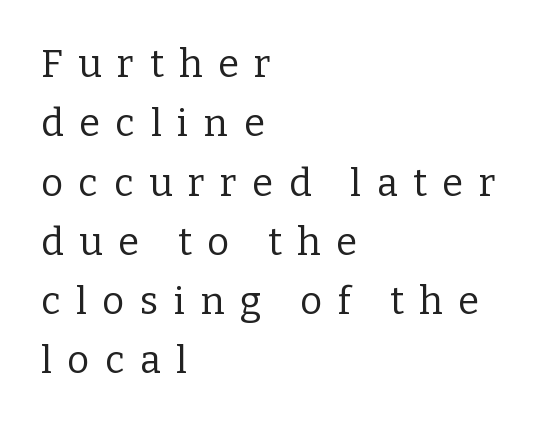
Successive baselines arrive at the customary interval. You can tell it's not italic because the verticals are truly vertical. Little horizontal feet cap the strokes, marking this as serif type. The passage shown is typed in a proportional face where columns would drift. Look at the tracking — it's clearly loosened, letters drifting apart.
